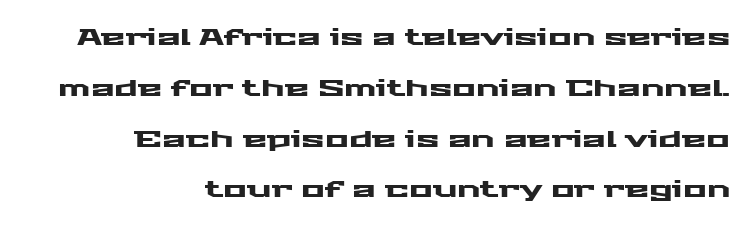
Q: Is the text italic (slanted)? A: No, it is upright.
Q: Is the text underlined? A: No.
Q: How is the paragraph aligned? A: Right-aligned.
Q: Is the spacing between letters normal or unusually wide? A: Normal.
Q: Is the spacing between lines tight, normal or loose? A: Loose.
